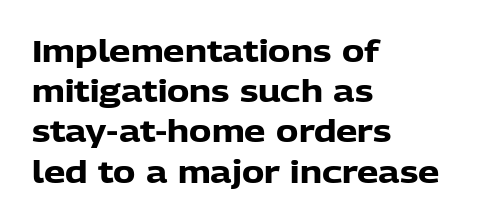
{"serif": "no", "italic": "no", "bold": "yes", "weight": "heavy", "width": "normal", "stroke_contrast": "low", "x_height": "medium", "monospaced": "no", "underline": "no", "align": "left", "line_spacing": "normal", "line_spacing_ratio": 1.34, "letter_spacing": "normal", "letter_spacing_em": 0.0, "glyph_px": 30}
